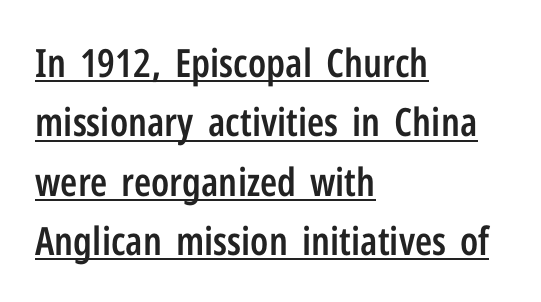
Q: Is the text bold? A: Semi-bold.
Q: Is the text italic (slanted)? A: No, it is upright.
Q: Is the typeface a serif or a sans-serif typeface? A: Sans-serif.
Q: Is the text underlined? A: Yes.
Q: How is the paragraph aligned? A: Left-aligned.
Q: Is the spacing between letters normal or unusually wide? A: Normal.
Q: Is the spacing between lines tight, normal or loose? A: Normal.
Q: Width (condensed, normal, or wide)? A: Condensed.
Q: Stroke contrast? A: Low.
Q: x-height? A: Medium.
Q: Monospaced? A: No.
